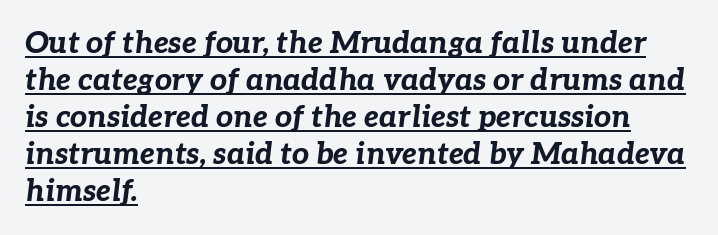
The image shows 30 px bold type, italic (leaning right); set left-aligned, line spacing 1.23x, normal letter spacing, underlined; low stroke contrast and a medium x-height.
